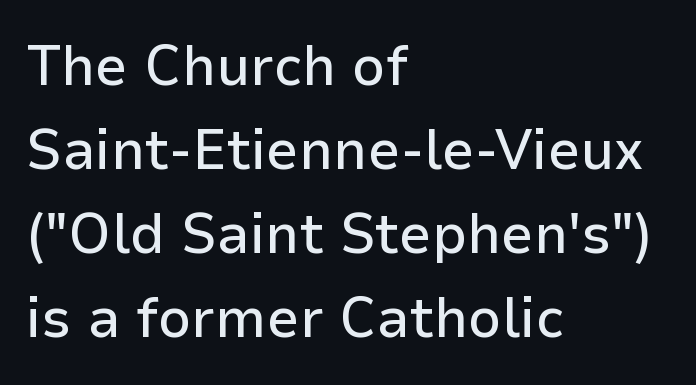
Q: Is the text italic (slanted)? A: No, it is upright.
Q: Is the typeface a serif or a sans-serif typeface? A: Sans-serif.
Q: Is the text underlined? A: No.
Q: How is the paragraph aligned? A: Left-aligned.
Q: Is the spacing between letters normal or unusually wide? A: Normal.
Q: Is the spacing between lines tight, normal or loose? A: Normal.
Q: Width (condensed, normal, or wide)? A: Normal.
Q: Stroke contrast? A: Low.
Q: x-height? A: Medium.
Q: Monospaced? A: No.
